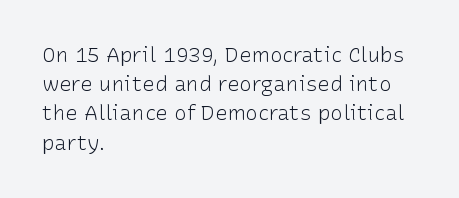
Q: Is the text bold? A: No.
Q: Is the text italic (slanted)? A: No, it is upright.
Q: Is the text underlined? A: No.
Q: How is the paragraph aligned? A: Left-aligned.
Q: Is the spacing between letters normal or unusually wide? A: Normal.
Q: Is the spacing between lines tight, normal or loose? A: Normal.
